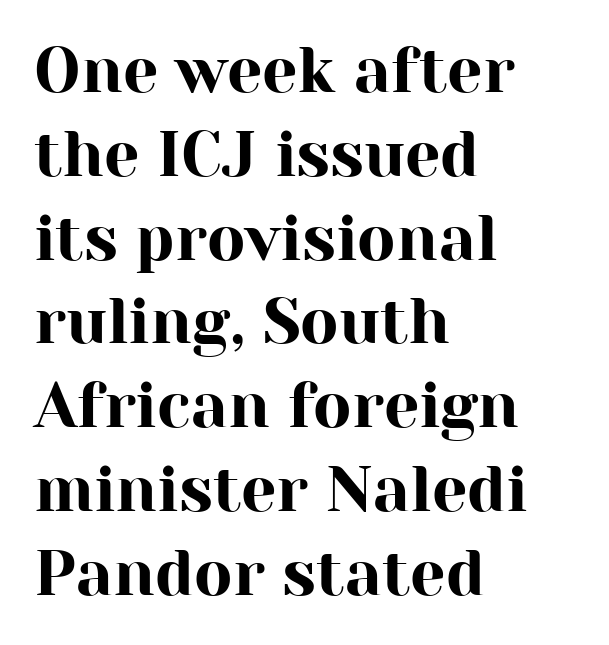
Notice how the stems are strictly vertical — no italics here. Underlining? Definitely not there. The rendering uses a moderate line-height, typical for paragraphs. Letterform terminals end in serifs throughout the passage. Inter-character spacing is left at the font's built-in metrics. This rendering uses left alignment, leaving the right contour irregular.
